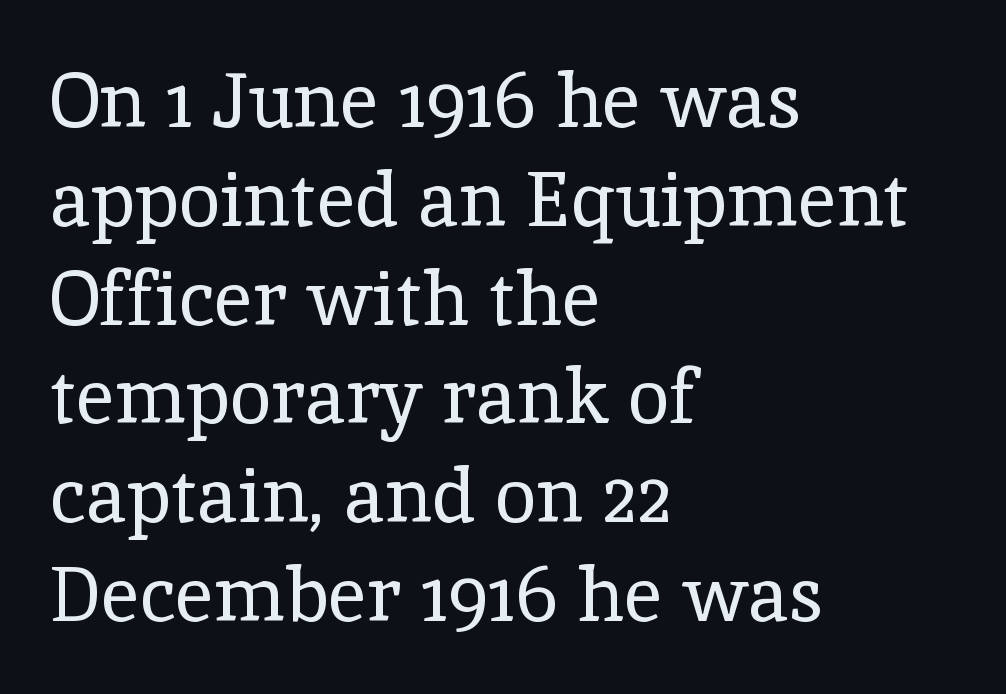
This rendering leaves character spacing at its baseline value. Serif or sans? Serif — the stroke terminals have little feet. Heft: none added — not bold. Spacing verdict: proportional, widths tailored to each character.
